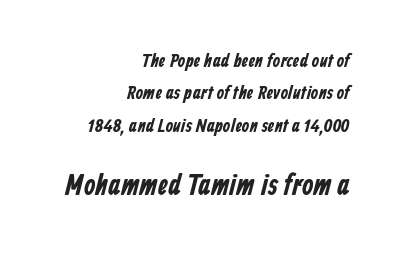
The image shows 29 px condensed sans-serif type; set right-aligned, normal line spacing (1.7x), normal letter spacing, not underlined; the second (bottom) block is 1.53x larger; low stroke contrast and a medium x-height.
